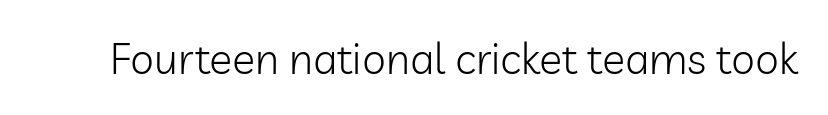
{"serif": "no", "italic": "no", "bold": "no", "weight": "light", "width": "normal", "stroke_contrast": "low", "x_height": "medium", "monospaced": "no", "underline": "no", "letter_spacing": "normal", "letter_spacing_em": 0.0, "glyph_px": 43}
